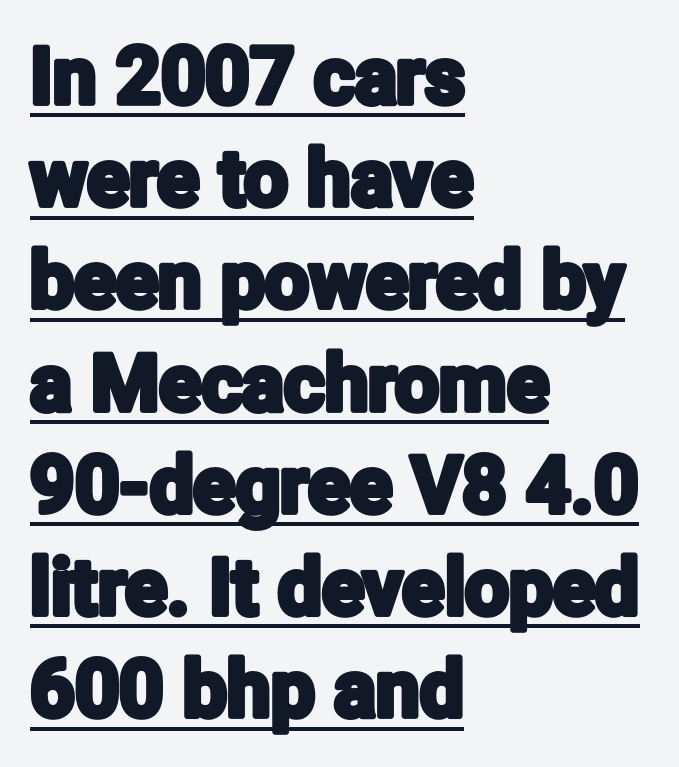
A typesetter would call this zero additional tracking. Characters remain perfectly vertical along every line. Regarding leading, the lines here are spaced in the standard way. A sans-serif font was chosen for this passage.
